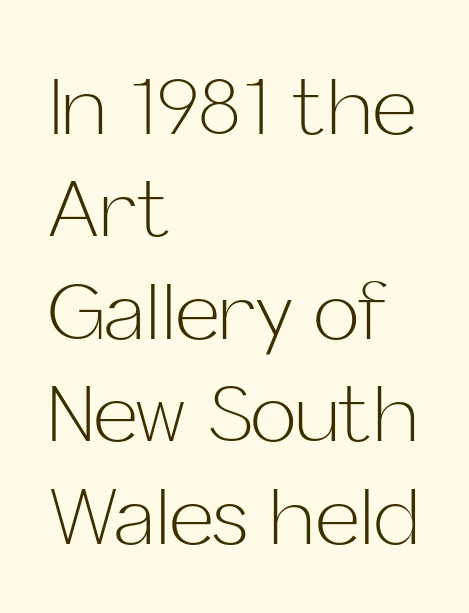
Q: Is the text bold? A: No.
Q: Is the text italic (slanted)? A: No, it is upright.
Q: Is the typeface a serif or a sans-serif typeface? A: Sans-serif.
Q: Is the text underlined? A: No.
Q: How is the paragraph aligned? A: Left-aligned.
Q: Is the spacing between letters normal or unusually wide? A: Normal.
Q: Is the spacing between lines tight, normal or loose? A: Normal.
Q: Width (condensed, normal, or wide)? A: Normal.
Q: Stroke contrast? A: Low.
Q: x-height? A: Medium.
Q: Monospaced? A: No.
